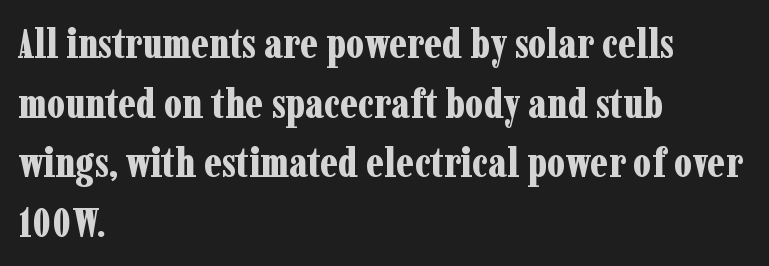
The rendering uses natural spacing where letterforms have individual widths. Tracking value appears to be zero — textbook default spacing. A normal amount of white space separates one row of letters from the next. The space directly below the letters is spotless. Italic: no, the glyphs are upright roman.
